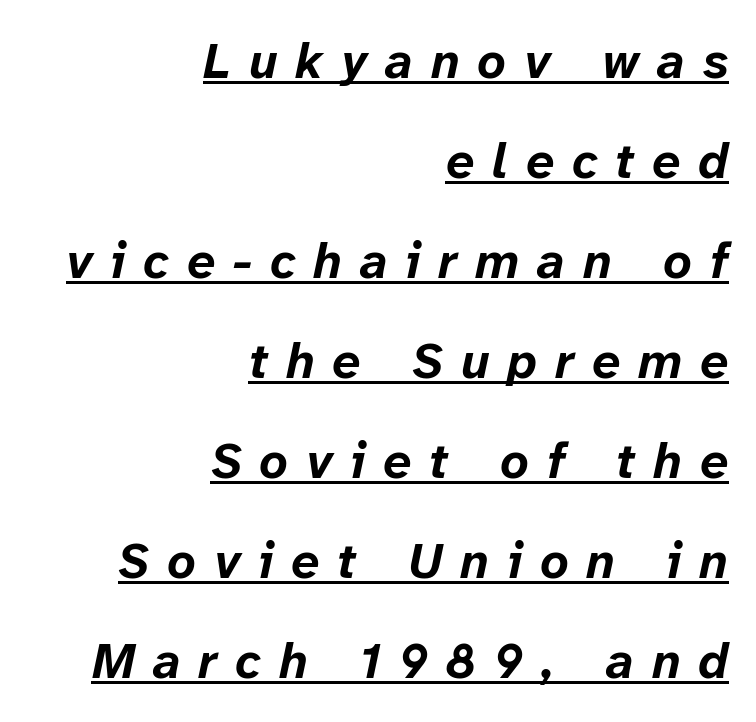
The image shows 50 px bold type, italic (leaning right); set right-aligned, loose line spacing (2.0x), unusually wide letter spacing (+0.36 em), underlined; low stroke contrast and a medium x-height.
